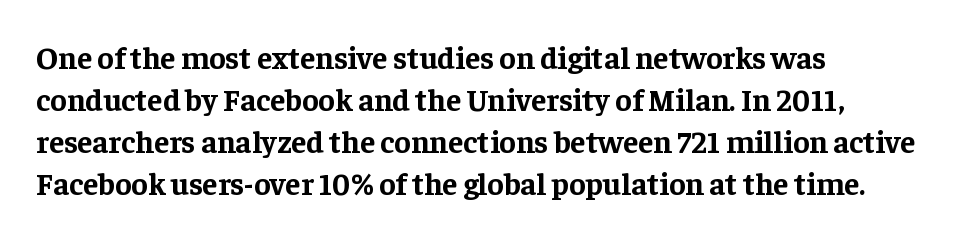
{"serif": "yes", "italic": "no", "bold": "yes", "weight": "bold", "width": "normal", "stroke_contrast": "low", "x_height": "medium", "monospaced": "no", "underline": "no", "align": "left", "line_spacing": "normal", "line_spacing_ratio": 1.35, "letter_spacing": "normal", "letter_spacing_em": 0.0, "glyph_px": 31}
